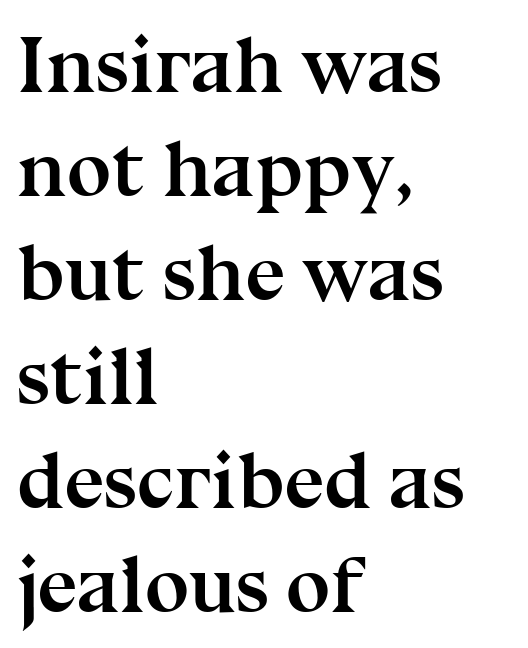
The glyphs are unaccompanied by any horizontal stroke below them. Each letter's strokes conclude with small projecting serifs. The sample has been set heavy, in full bold. Caption: multi-line text, flush left, ragged right. Ordinary non-slanted type is in use. Spacing verdict: proportional, widths tailored to each character.
